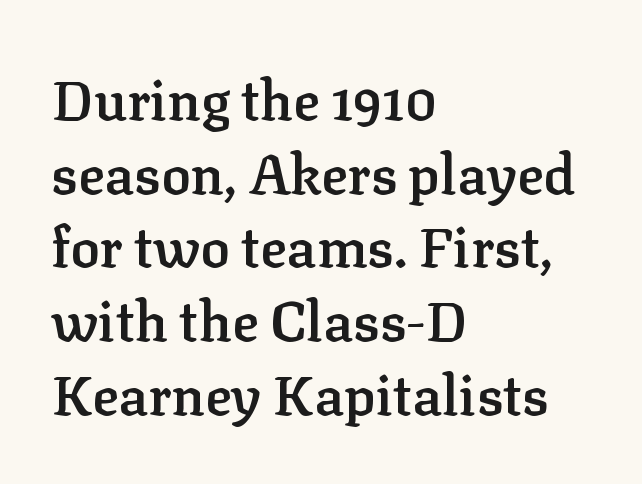
{"serif": "yes", "italic": "no", "bold": "semi", "weight": "semibold", "width": "normal", "stroke_contrast": "low", "x_height": "medium", "monospaced": "no", "underline": "no", "align": "left", "line_spacing": "normal", "line_spacing_ratio": 1.34, "letter_spacing": "normal", "letter_spacing_em": 0.0, "glyph_px": 55}
